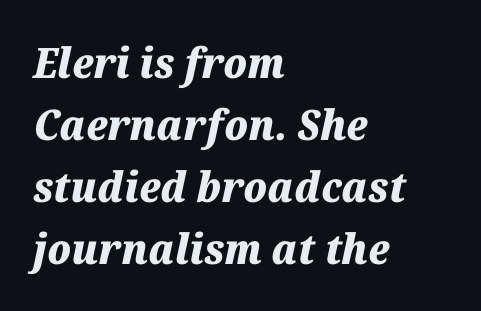
{"italic": "yes", "lean": "right", "slant_degrees": 12, "bold": "yes", "weight": "heavy", "width": "normal", "stroke_contrast": "medium", "x_height": "medium", "monospaced": "no", "underline": "no", "align": "left", "line_spacing": "normal", "line_spacing_ratio": 1.48, "letter_spacing": "normal", "letter_spacing_em": 0.0, "glyph_px": 42}
